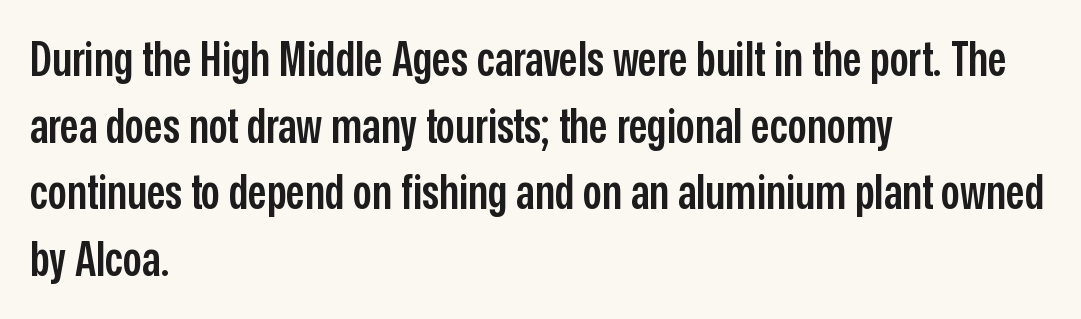
{"serif": "no", "italic": "no", "bold": "semi", "weight": "semibold", "width": "condensed", "stroke_contrast": "low", "x_height": "medium", "monospaced": "no", "underline": "no", "align": "left", "line_spacing": "normal", "line_spacing_ratio": 1.42, "letter_spacing": "normal", "letter_spacing_em": 0.0, "glyph_px": 47}
